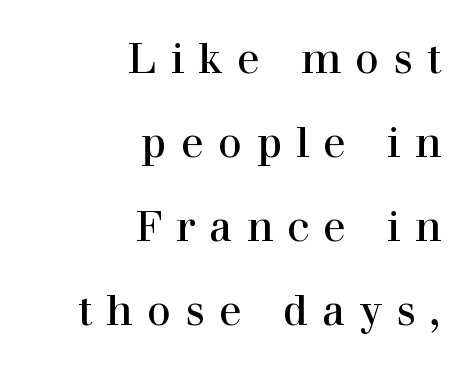
Q: Is the text bold? A: No.
Q: Is the text italic (slanted)? A: No, it is upright.
Q: Is the typeface a serif or a sans-serif typeface? A: Serif.
Q: Is the text underlined? A: No.
Q: How is the paragraph aligned? A: Right-aligned.
Q: Is the spacing between letters normal or unusually wide? A: Unusually wide.
Q: Is the spacing between lines tight, normal or loose? A: Loose.
Q: Width (condensed, normal, or wide)? A: Normal.
Q: Stroke contrast? A: High.
Q: x-height? A: Medium.
Q: Monospaced? A: No.
